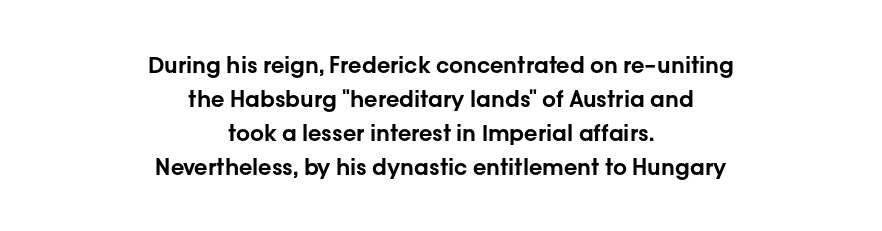
{"italic": "no", "underline": "no", "align": "center", "line_spacing": "normal", "line_spacing_ratio": 1.54, "letter_spacing": "normal", "letter_spacing_em": 0.0, "glyph_px": 22}
